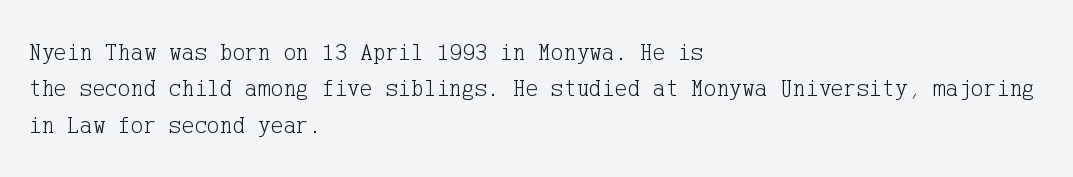
{"italic": "no", "bold": "no", "underline": "no", "align": "left", "line_spacing": "normal", "line_spacing_ratio": 1.52, "letter_spacing": "normal", "letter_spacing_em": 0.0, "glyph_px": 24}
